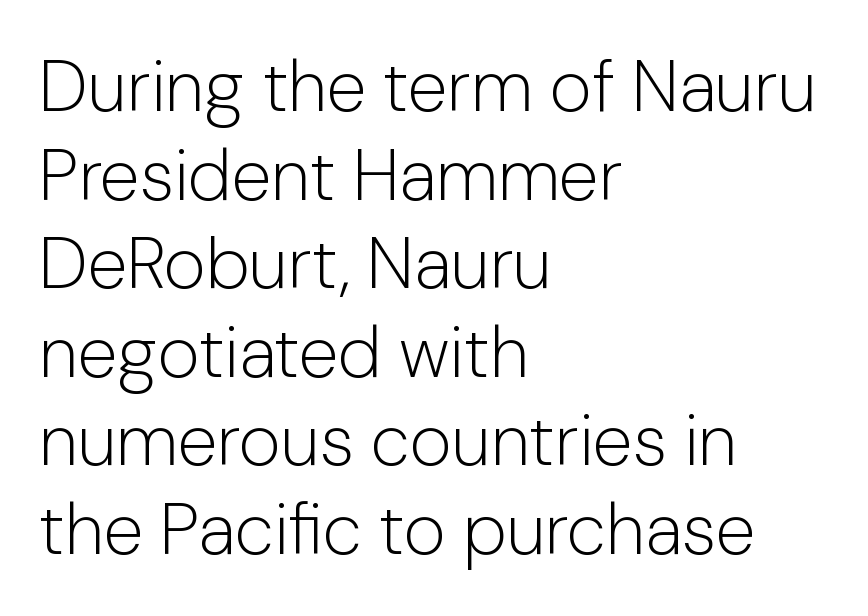
Posture: vertical. This sample is left-justified, so line endings fall wherever the words run out. Stems here are at most as thick as an everyday book face. Character widths vary here, with narrow letters taking less room than wide ones.
